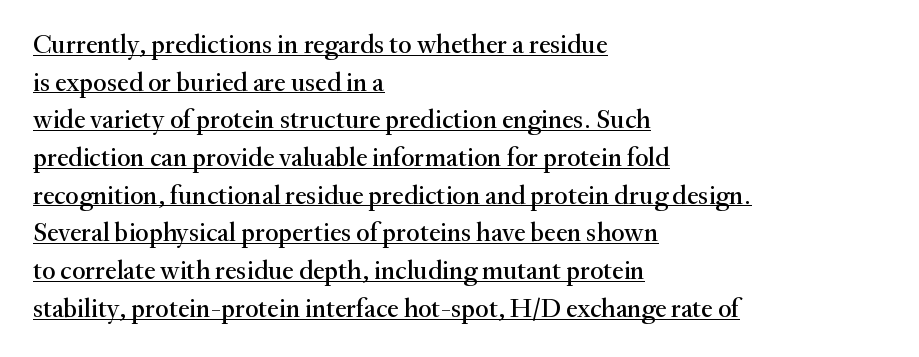
{"italic": "no", "underline": "yes", "align": "left", "line_spacing": "normal", "line_spacing_ratio": 1.45, "letter_spacing": "normal", "letter_spacing_em": 0.0, "glyph_px": 26}
